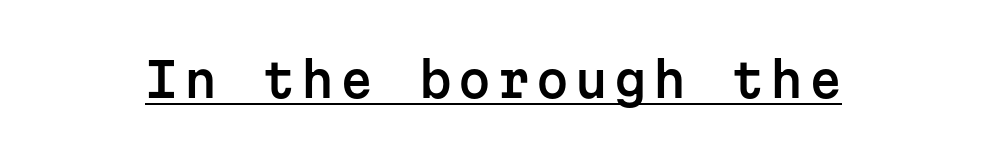
{"serif": "no", "italic": "no", "width": "normal", "stroke_contrast": "low", "x_height": "medium", "monospaced": "yes", "underline": "yes", "glyph_px": 47}
